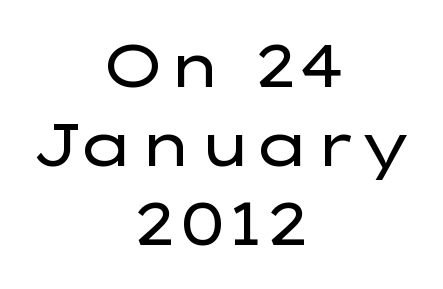
The image shows 59 px regular-weight, wide sans-serif type, upright; set centered, normal line spacing (1.34x), normal letter spacing, not underlined; low stroke contrast and a medium x-height.
